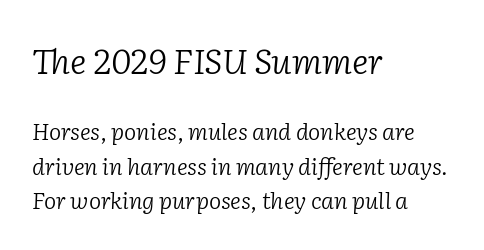
Q: Is the text bold? A: No.
Q: Is the text italic (slanted)? A: Yes, it leans right by about 2 degrees.
Q: Is the typeface a serif or a sans-serif typeface? A: Serif.
Q: Is the text underlined? A: No.
Q: How is the paragraph aligned? A: Left-aligned.
Q: Is the spacing between letters normal or unusually wide? A: Normal.
Q: Is the spacing between lines tight, normal or loose? A: Normal.
Q: Which block of text is set in a larger size, the first (top) or the second (bottom)? A: The first (top) one.
Q: Width (condensed, normal, or wide)? A: Normal.
Q: Stroke contrast? A: Low.
Q: x-height? A: Medium.
Q: Monospaced? A: No.
